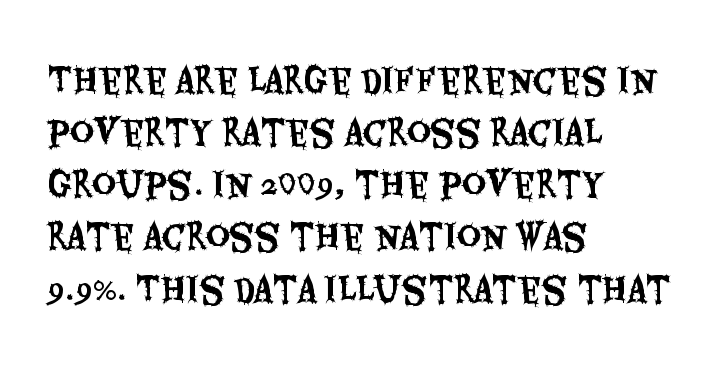
Note the varied advance widths — an 'i' is clearly narrower than an 'm'. All the whitespace from short lines collects on the right. If you drew a line through each stem, it would be perfectly vertical. The leading is moderate, giving the passage an even texture. A clean baseline with only descenders dipping below it.
